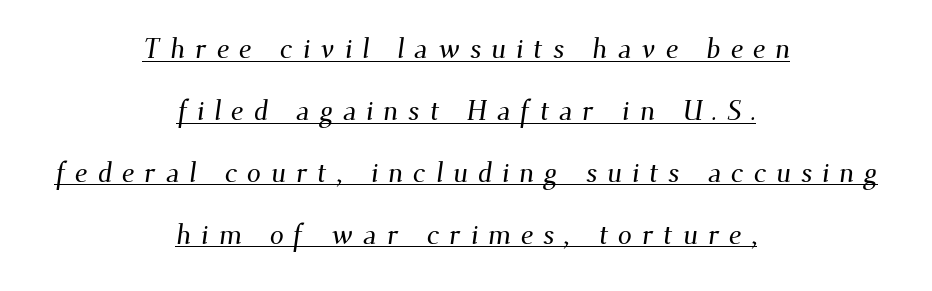
The image shows 28 px serif type; set centered, loose line spacing (2.21x), unusually wide letter spacing (+0.35 em), underlined; medium stroke contrast and a small x-height.
